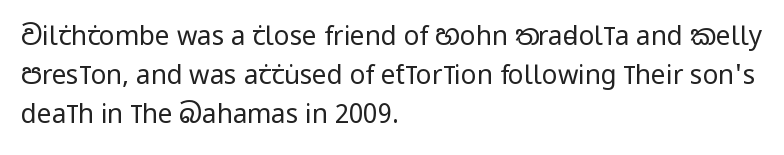
Q: Is the text bold? A: No.
Q: Is the text italic (slanted)? A: No, it is upright.
Q: Is the text underlined? A: No.
Q: How is the paragraph aligned? A: Left-aligned.
Q: Is the spacing between letters normal or unusually wide? A: Normal.
Q: Is the spacing between lines tight, normal or loose? A: Normal.
